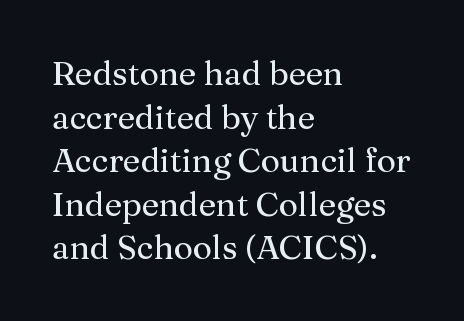
Q: Is the text italic (slanted)? A: No, it is upright.
Q: Is the typeface a serif or a sans-serif typeface? A: Serif.
Q: Is the text underlined? A: No.
Q: How is the paragraph aligned? A: Left-aligned.
Q: Is the spacing between letters normal or unusually wide? A: Normal.
Q: Is the spacing between lines tight, normal or loose? A: Normal.
Q: Width (condensed, normal, or wide)? A: Normal.
Q: Stroke contrast? A: Medium.
Q: x-height? A: Medium.
Q: Monospaced? A: No.
